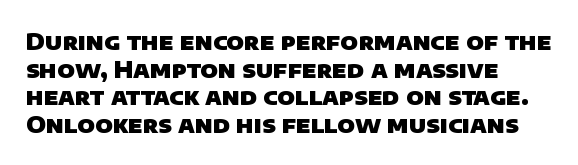
The image shows 23 px bold type; set left-aligned, line spacing 1.2x, normal letter spacing, not underlined.
